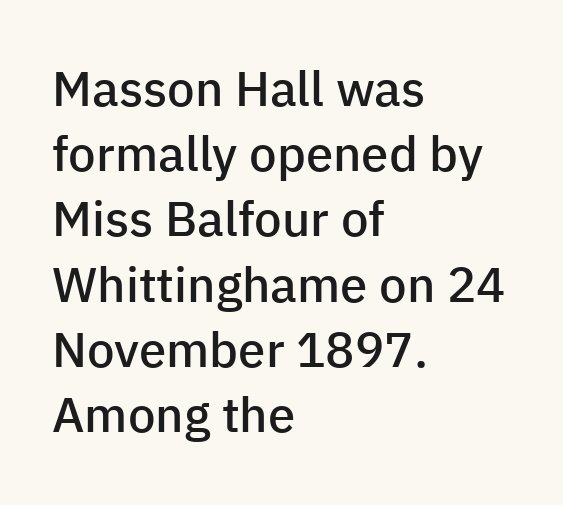
{"serif": "no", "italic": "no", "bold": "semi", "weight": "semibold", "width": "normal", "stroke_contrast": "low", "x_height": "medium", "monospaced": "no", "underline": "no", "align": "left", "line_spacing": "normal", "line_spacing_ratio": 1.33, "letter_spacing": "normal", "letter_spacing_em": 0.0, "glyph_px": 49}
